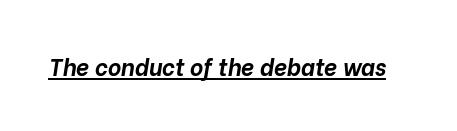
{"italic": "yes", "lean": "right", "slant_degrees": 10, "bold": "yes", "underline": "yes", "letter_spacing": "normal", "letter_spacing_em": 0.0, "glyph_px": 23}
